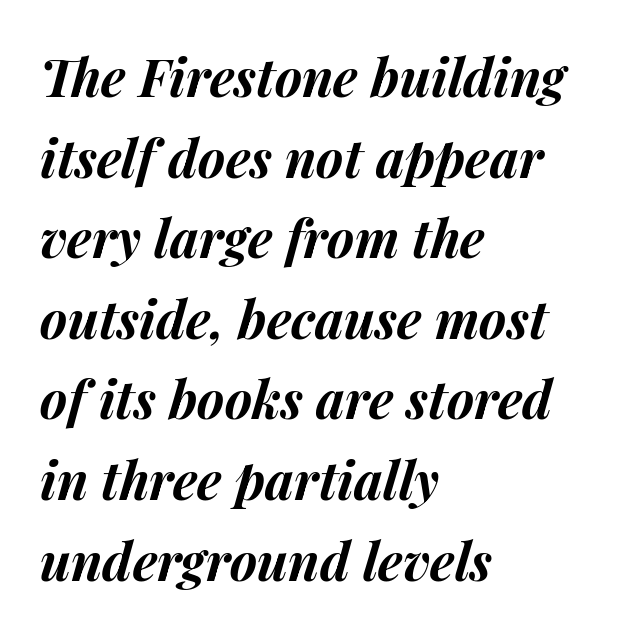
The image shows 52 px bold type, italic (leaning right); set left-aligned, normal line spacing (1.55x), normal letter spacing, not underlined; medium stroke contrast and a medium x-height.
